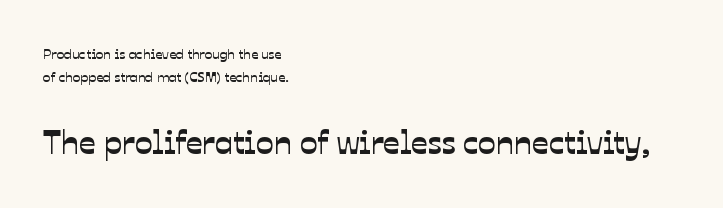
{"serif": "no", "width": "normal", "stroke_contrast": "low", "x_height": "medium", "monospaced": "no", "underline": "no", "align": "left", "line_spacing": "normal", "line_spacing_ratio": 1.67, "letter_spacing": "normal", "letter_spacing_em": 0.0, "larger_block": "second", "size_ratio": 2.36, "glyph_px": 33}
